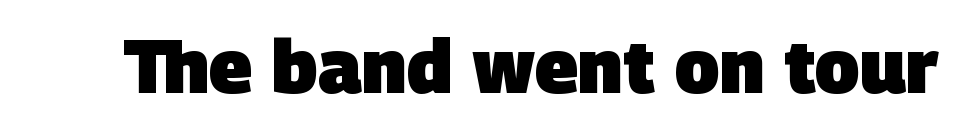
This sample uses a sans-serif face. Honestly, there is no underline to notice here at all. Is this a fixed-width face? No — the glyphs have proportional, varying widths. Default kerning and tracking; the words read as compact shapes. Pretty heavy lettering here — definitely bold.
